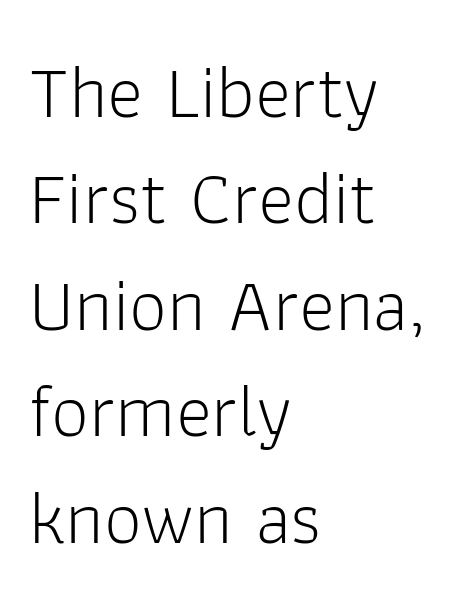
These lines were composed using upright roman letters. The typesetting does not lean heavy: it is not bold. Typographically, this falls in the sans-serif category. Compared with a centered layout, this one pins lines to the left instead. If you measured baseline to baseline, you'd find a middling distance.
